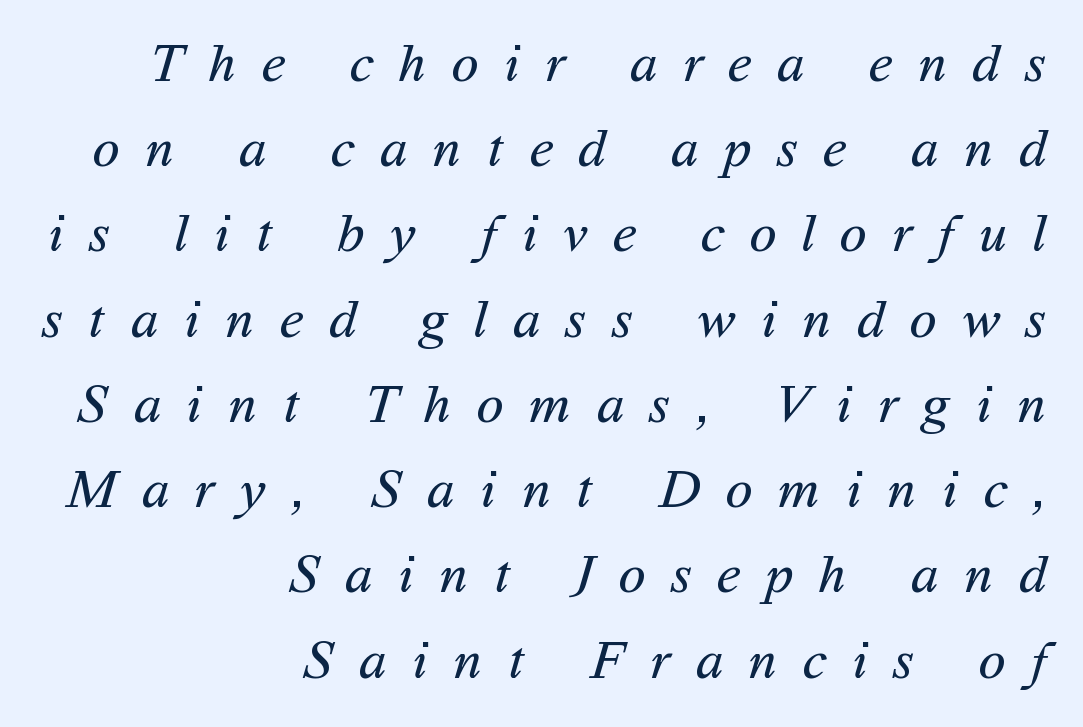
{"serif": "no", "bold": "no", "weight": "regular", "width": "normal", "stroke_contrast": "medium", "x_height": "medium", "monospaced": "no", "underline": "no", "align": "right", "line_spacing": "normal", "line_spacing_ratio": 1.55, "letter_spacing": "wide", "letter_spacing_em": 0.47, "glyph_px": 55}
